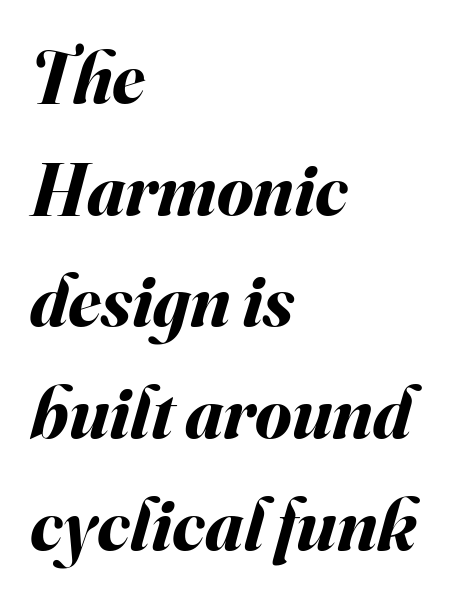
{"italic": "yes", "lean": "right", "slant_degrees": 16, "bold": "yes", "weight": "bold", "width": "normal", "stroke_contrast": "medium", "x_height": "small", "monospaced": "no", "underline": "no", "align": "left", "line_spacing": "normal", "line_spacing_ratio": 1.51, "letter_spacing": "normal", "letter_spacing_em": 0.0, "glyph_px": 74}
